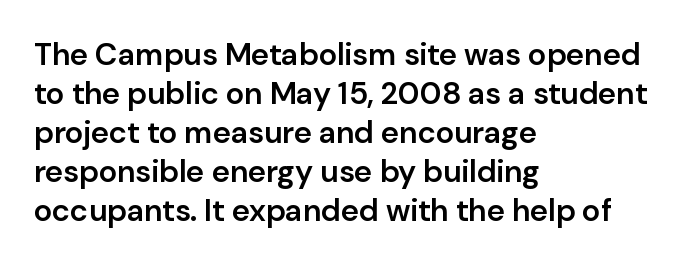
{"serif": "no", "italic": "no", "bold": "semi", "weight": "semibold", "width": "normal", "stroke_contrast": "low", "x_height": "medium", "monospaced": "no", "underline": "no", "align": "left", "line_spacing": "normal", "line_spacing_ratio": 1.26, "letter_spacing": "normal", "letter_spacing_em": 0.0, "glyph_px": 31}
